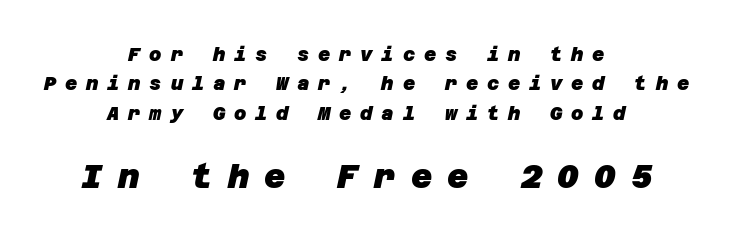
Q: Is the text bold? A: Yes.
Q: Is the typeface a serif or a sans-serif typeface? A: Sans-serif.
Q: Is the text underlined? A: No.
Q: How is the paragraph aligned? A: Centered.
Q: Is the spacing between letters normal or unusually wide? A: Unusually wide.
Q: Is the spacing between lines tight, normal or loose? A: Normal.
Q: Which block of text is set in a larger size, the first (top) or the second (bottom)? A: The second (bottom) one.
Q: Width (condensed, normal, or wide)? A: Normal.
Q: Stroke contrast? A: Low.
Q: x-height? A: Large.
